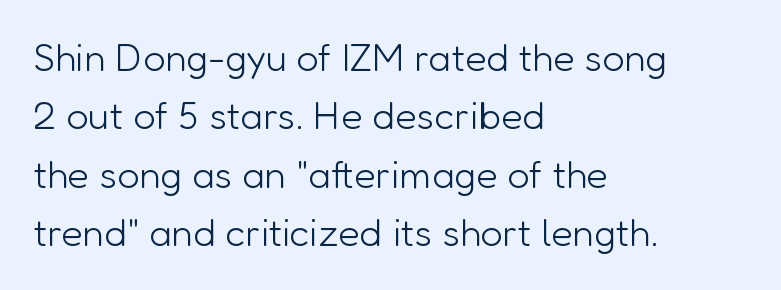
{"serif": "no", "italic": "no", "bold": "no", "weight": "light", "width": "normal", "stroke_contrast": "low", "x_height": "medium", "monospaced": "no", "underline": "no", "align": "left", "line_spacing": "normal", "line_spacing_ratio": 1.5, "letter_spacing": "normal", "letter_spacing_em": 0.0, "glyph_px": 39}
